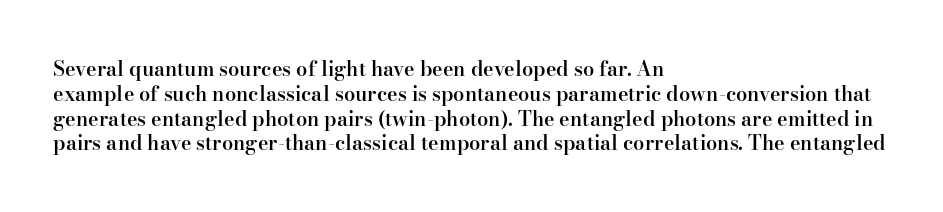
Where is the straight margin? On the left. These words are printed semibold, heavier than regular yet not bold. Designer's note — italics off, roman on. The space beneath each line is pristine and unruled. Words appear dense and cohesive because spacing is normal.
